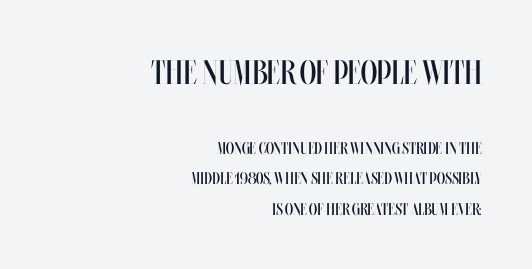
The image shows 34 px regular-weight, condensed type, upright; set right-aligned, line spacing 1.77x, normal letter spacing, not underlined; the first (top) block is 2.0x larger; medium stroke contrast and a large x-height.
